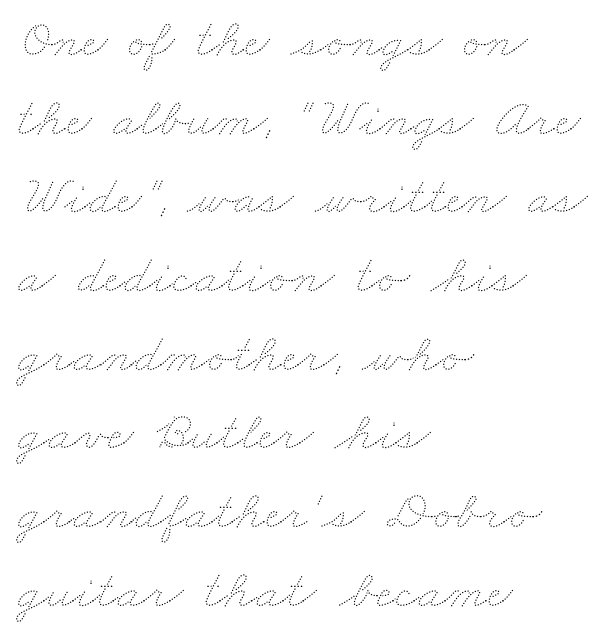
The image shows 55 px thin, wide type; set left-aligned, normal line spacing (1.43x), normal letter spacing, not underlined; medium stroke contrast and a small x-height.
